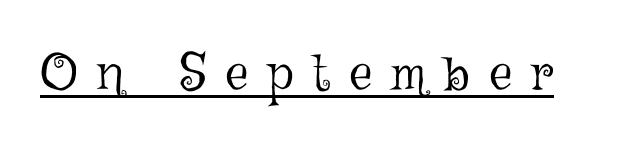
This sample has the flowing, uneven cadence of proportional lettering. No extra ink here — the face is not bold. When letters stand straight like this, we call the style roman or upright. Here the glyphs are tracked loosely, breaking word shapes into spaced letters.
